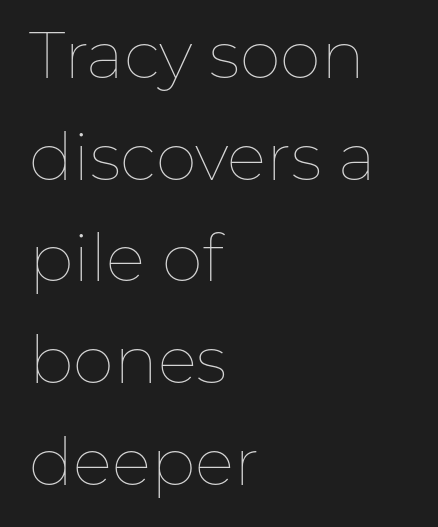
{"italic": "no", "bold": "no", "weight": "thin", "width": "normal", "stroke_contrast": "low", "x_height": "medium", "monospaced": "no", "underline": "no", "align": "left", "line_spacing": "normal", "line_spacing_ratio": 1.54, "letter_spacing": "normal", "letter_spacing_em": 0.0, "glyph_px": 66}
